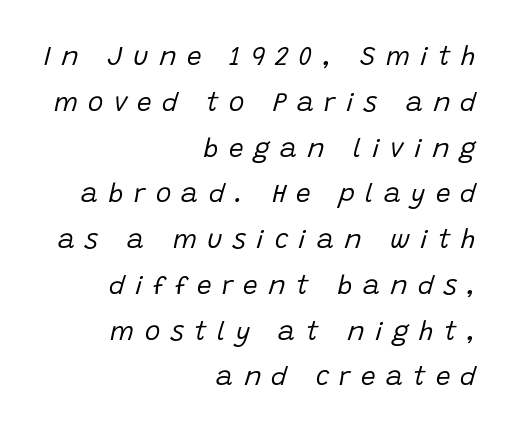
{"italic": "yes", "lean": "right", "slant_degrees": 15, "bold": "no", "underline": "no", "align": "right", "line_spacing_ratio": 1.76, "letter_spacing": "wide", "letter_spacing_em": 0.4, "glyph_px": 26}
